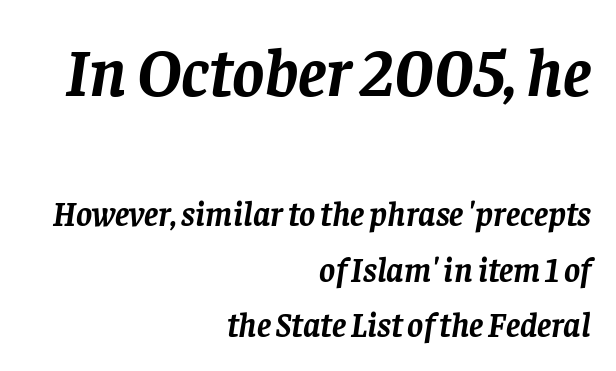
Q: Is the text bold? A: Yes.
Q: Is the text italic (slanted)? A: Yes, it leans right by about 8 degrees.
Q: Is the typeface a serif or a sans-serif typeface? A: Serif.
Q: Is the text underlined? A: No.
Q: How is the paragraph aligned? A: Right-aligned.
Q: Is the spacing between letters normal or unusually wide? A: Normal.
Q: Is the spacing between lines tight, normal or loose? A: Normal.
Q: Which block of text is set in a larger size, the first (top) or the second (bottom)? A: The first (top) one.
Q: Width (condensed, normal, or wide)? A: Normal.
Q: Stroke contrast? A: Low.
Q: x-height? A: Large.
Q: Monospaced? A: No.
